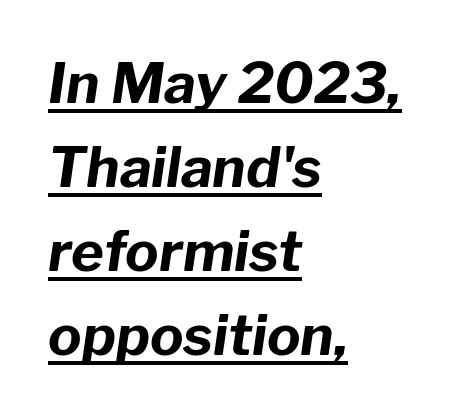
Q: Is the text bold? A: Yes.
Q: Is the text italic (slanted)? A: Yes, it leans right by about 8 degrees.
Q: Is the text underlined? A: Yes.
Q: How is the paragraph aligned? A: Left-aligned.
Q: Is the spacing between letters normal or unusually wide? A: Normal.
Q: Is the spacing between lines tight, normal or loose? A: Normal.
Q: Width (condensed, normal, or wide)? A: Normal.
Q: Stroke contrast? A: Low.
Q: x-height? A: Medium.
Q: Monospaced? A: No.
